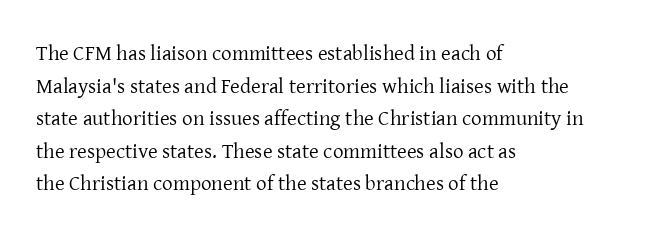
The axis of the letterforms is exactly vertical. Here the glyphs are tracked normally, forming tight word shapes. Descenders hang freely into open space. Line beginnings align vertically; line endings do not. The rows are spaced the way most documents space them.
